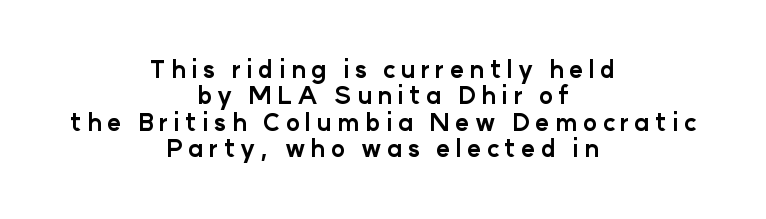
{"italic": "no", "bold": "yes", "underline": "no", "align": "center", "line_spacing": "tight", "line_spacing_ratio": 1.1, "letter_spacing": "wide", "letter_spacing_em": 0.22, "glyph_px": 24}
